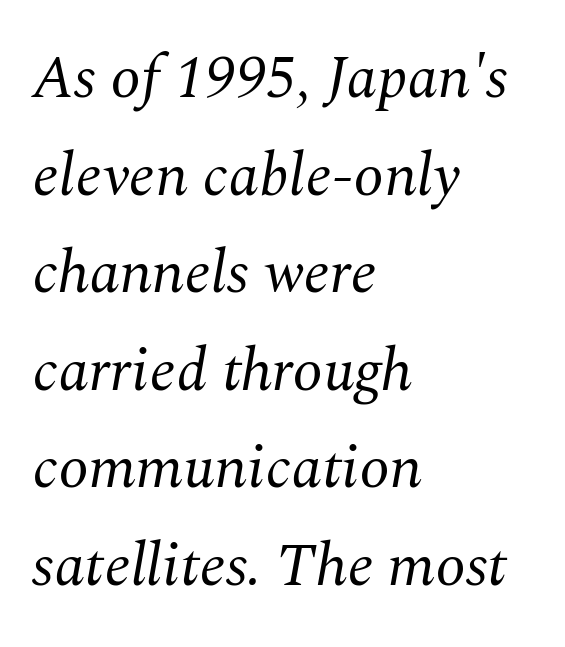
The lettering tilts uniformly, giving the passage an italic look. The characters display serif detailing at their extremities. Vertical stems look standard width or narrower in stroke. A typesetter would call this proportional, since set widths differ per character.
